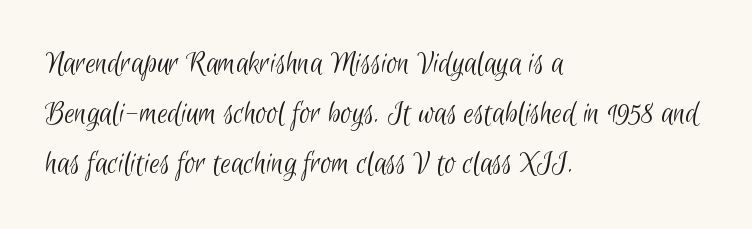
The image shows 33 px light, condensed sans-serif type; set left-aligned, normal line spacing (1.51x), normal letter spacing, not underlined; low stroke contrast and a small x-height.
